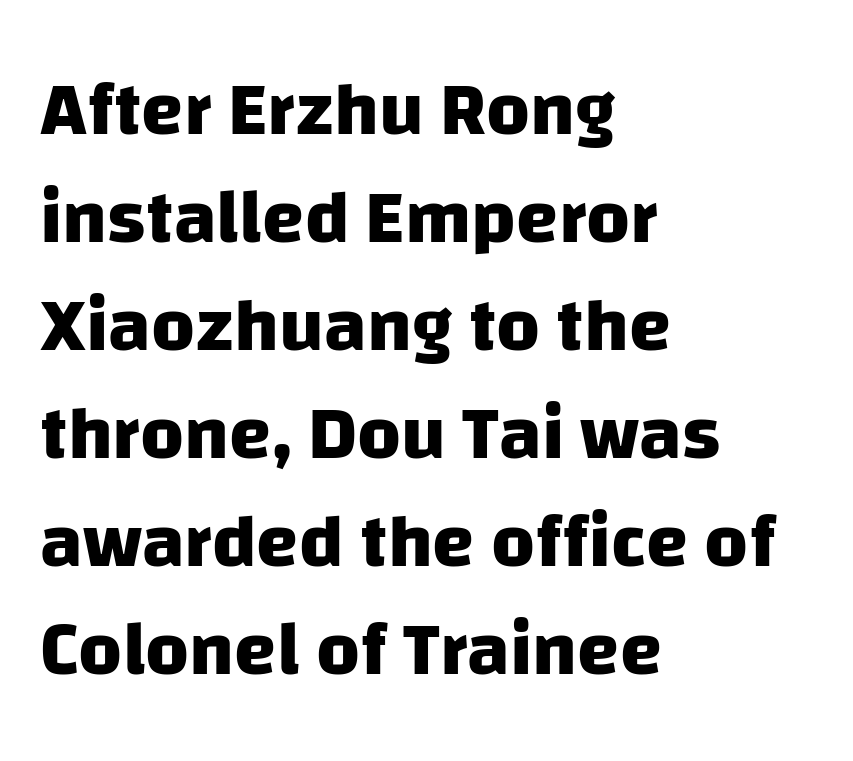
{"serif": "no", "bold": "yes", "weight": "heavy", "width": "normal", "stroke_contrast": "low", "x_height": "large", "monospaced": "no", "underline": "no", "align": "left", "line_spacing": "normal", "line_spacing_ratio": 1.42, "letter_spacing": "normal", "letter_spacing_em": 0.0, "glyph_px": 76}
